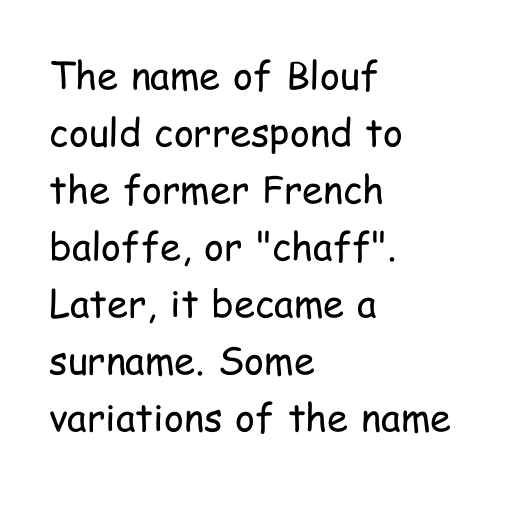
Q: Is the text bold? A: No.
Q: Is the text italic (slanted)? A: No, it is upright.
Q: Is the typeface a serif or a sans-serif typeface? A: Sans-serif.
Q: Is the text underlined? A: No.
Q: How is the paragraph aligned? A: Left-aligned.
Q: Is the spacing between letters normal or unusually wide? A: Normal.
Q: Is the spacing between lines tight, normal or loose? A: Normal.
Q: Width (condensed, normal, or wide)? A: Condensed.
Q: Stroke contrast? A: Low.
Q: x-height? A: Medium.
Q: Monospaced? A: No.
